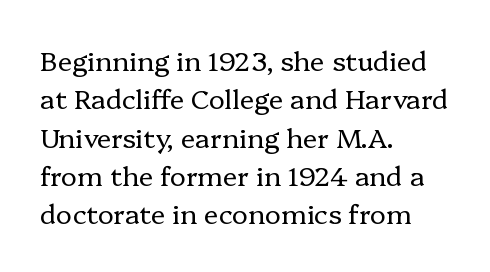
Q: Is the text bold? A: No.
Q: Is the text italic (slanted)? A: No, it is upright.
Q: Is the text underlined? A: No.
Q: How is the paragraph aligned? A: Left-aligned.
Q: Is the spacing between letters normal or unusually wide? A: Normal.
Q: Is the spacing between lines tight, normal or loose? A: Normal.
